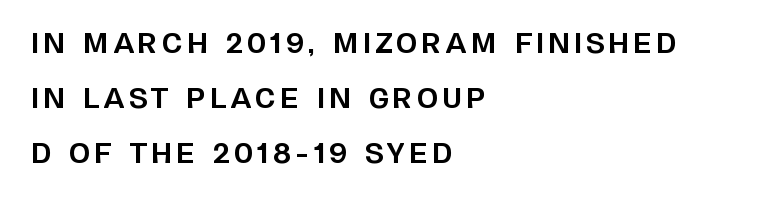
Quick note: not italic, upright. Decoration check: the copy has no underline. Typographic density is high because the face is bold. Is there much room between lines? Yes — plenty of vertical air separates them. These lines are set flush left with a ragged right edge.
